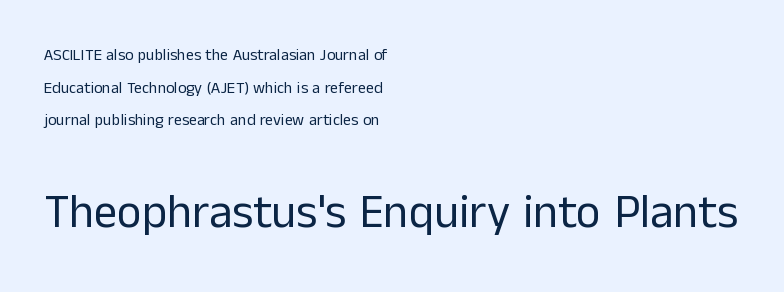
{"serif": "no", "italic": "no", "bold": "no", "weight": "regular", "width": "normal", "stroke_contrast": "low", "x_height": "medium", "monospaced": "no", "underline": "no", "align": "left", "line_spacing": "loose", "line_spacing_ratio": 2.04, "letter_spacing": "normal", "letter_spacing_em": 0.0, "larger_block": "second", "size_ratio": 2.94, "glyph_px": 47}
